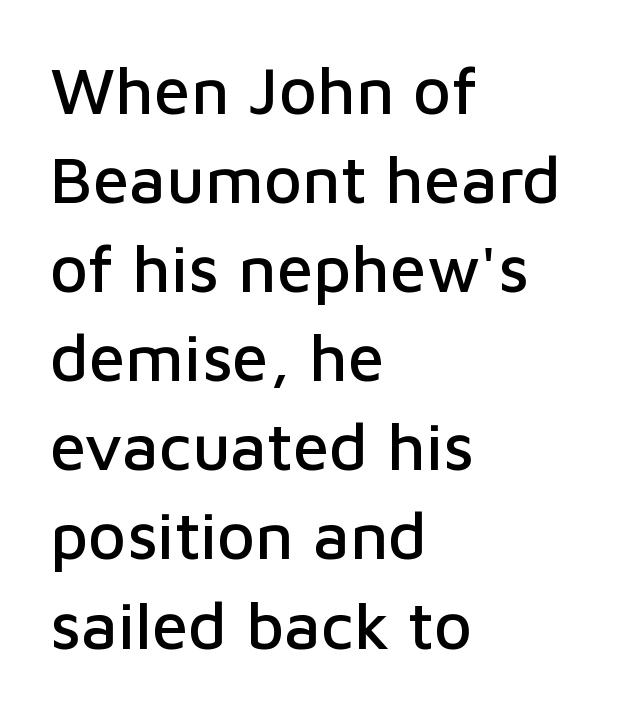
{"serif": "no", "italic": "no", "width": "normal", "stroke_contrast": "low", "x_height": "medium", "monospaced": "no", "underline": "no", "align": "left", "line_spacing": "normal", "line_spacing_ratio": 1.35, "letter_spacing": "normal", "letter_spacing_em": 0.0, "glyph_px": 66}
